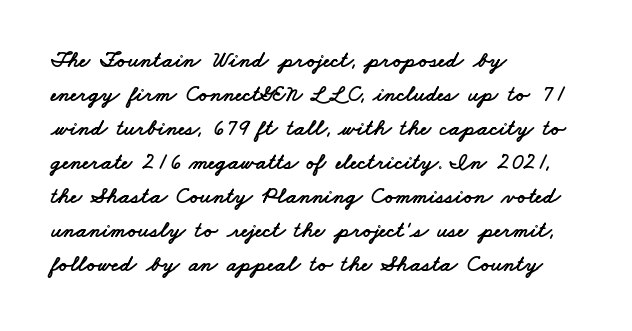
Q: Is the text underlined? A: No.
Q: How is the paragraph aligned? A: Left-aligned.
Q: Is the spacing between letters normal or unusually wide? A: Normal.
Q: Is the spacing between lines tight, normal or loose? A: Normal.
